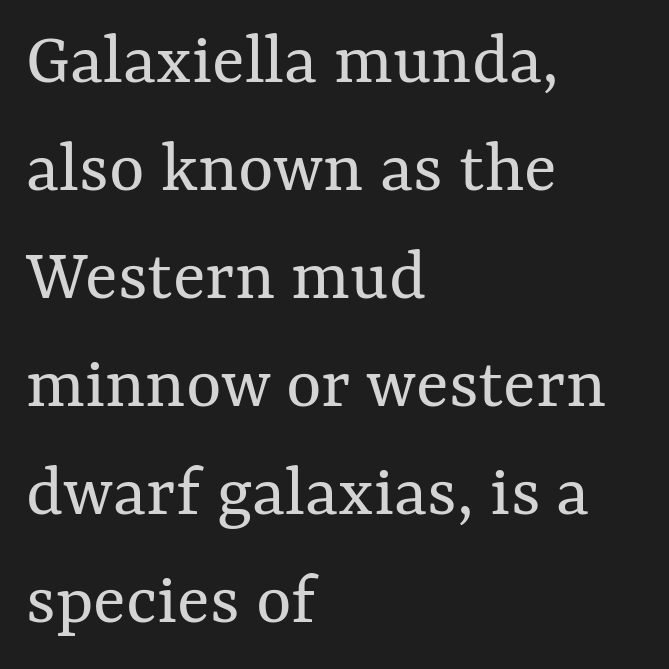
If you drew a line through each stem, it would be perfectly vertical. Observe the ordinary spacing: letters are neighbours, not strangers. The setting favours the left margin, as ordinary paragraphs usually do. This sample keeps an unexceptional amount of space between lines.
